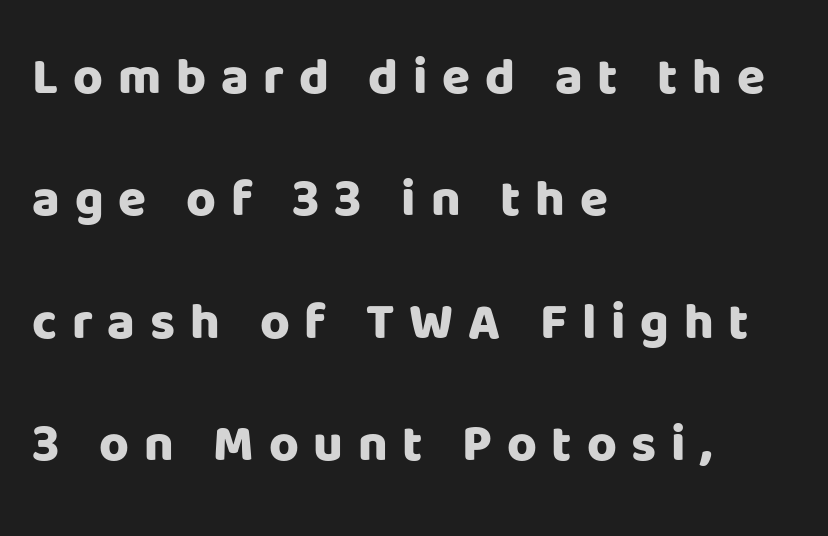
{"serif": "no", "italic": "no", "bold": "yes", "weight": "heavy", "width": "normal", "stroke_contrast": "low", "x_height": "large", "monospaced": "no", "underline": "no", "align": "left", "line_spacing": "loose", "line_spacing_ratio": 2.4, "letter_spacing": "wide", "letter_spacing_em": 0.29, "glyph_px": 51}
